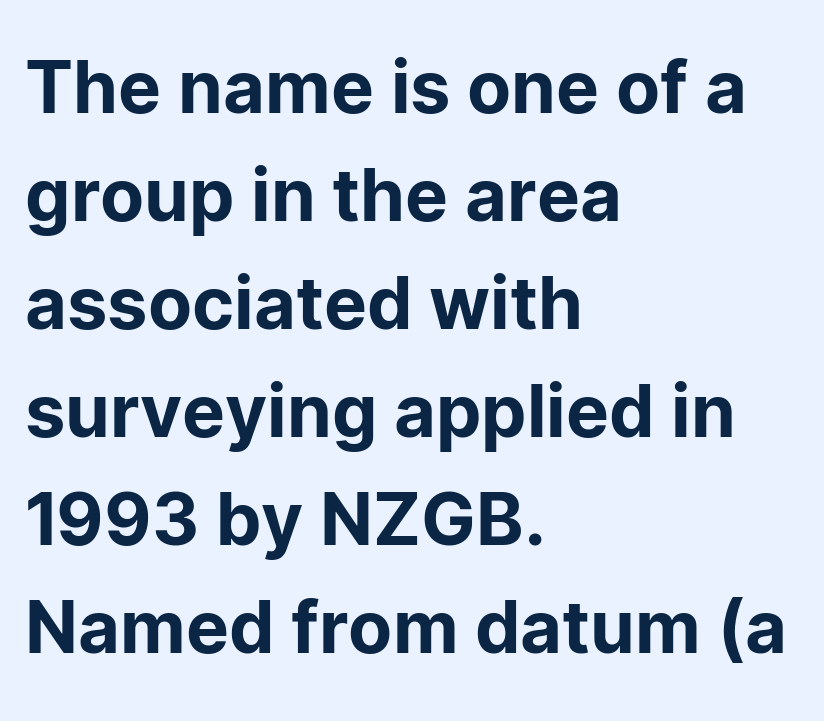
The image shows 72 px sans-serif type, upright; set left-aligned, normal line spacing (1.5x), normal letter spacing, not underlined; low stroke contrast and a medium x-height.
